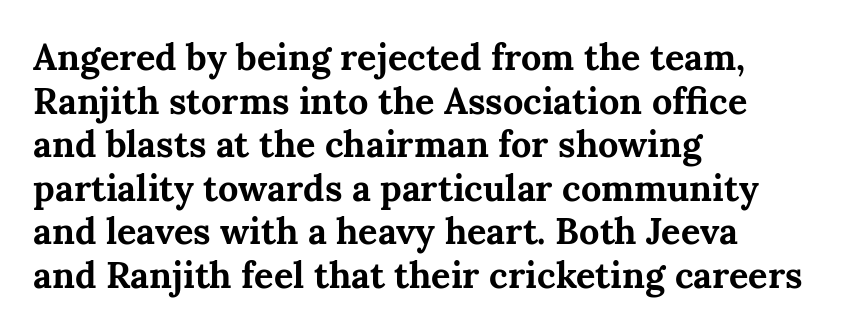
Is this a fixed-width face? No — the glyphs have proportional, varying widths. The face used here is rendered with its standard letterfit. The type family on display is of the serif kind. Alignment: flush left. Nobody drew a line under any word here.
